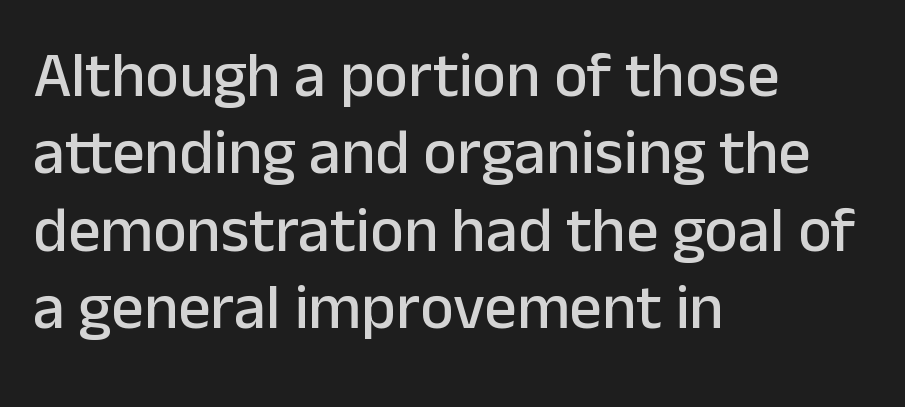
{"serif": "no", "italic": "no", "width": "normal", "stroke_contrast": "low", "x_height": "medium", "monospaced": "no", "underline": "no", "align": "left", "line_spacing_ratio": 1.21, "letter_spacing": "normal", "letter_spacing_em": 0.0, "glyph_px": 64}
